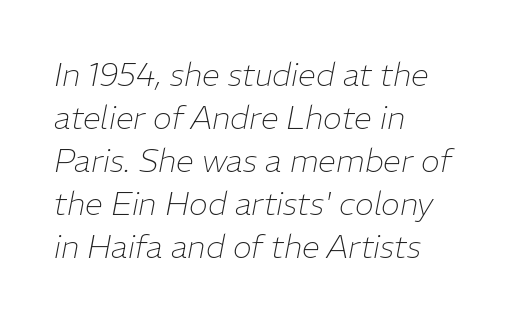
The image shows 32 px thin type, italic (leaning right); set left-aligned, normal line spacing (1.34x), normal letter spacing, not underlined; low stroke contrast and a medium x-height.
